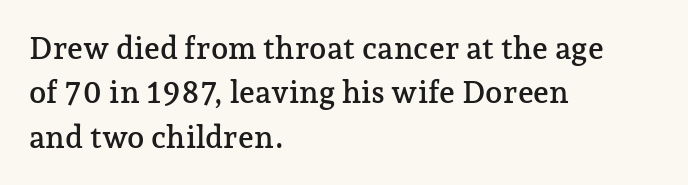
{"serif": "yes", "italic": "no", "width": "normal", "stroke_contrast": "low", "x_height": "medium", "monospaced": "no", "underline": "no", "align": "left", "line_spacing": "normal", "line_spacing_ratio": 1.43, "letter_spacing": "normal", "letter_spacing_em": 0.0, "glyph_px": 31}
